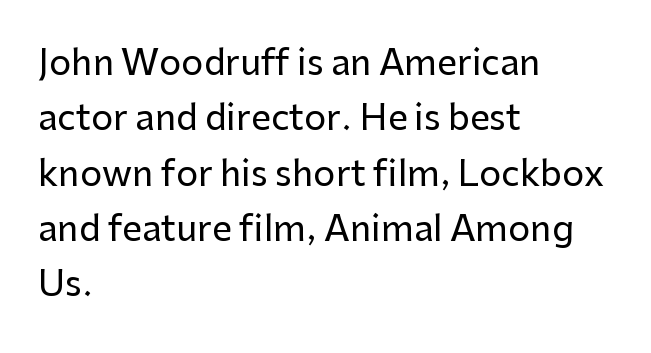
Posture: straight, roman, zero tilt. Stroke terminals: plain, sans-serif. Leading: standard. The rendering uses natural spacing where letterforms have individual widths. Is the letter spacing exaggerated? No — it looks like the ordinary default. The rag falls on the right side of this text block.
